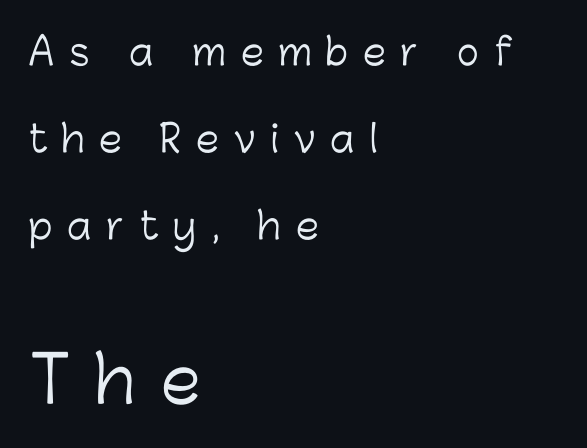
The image shows 64 px light sans-serif type, upright; set left-aligned, loose line spacing (2.35x), unusually wide letter spacing (+0.4 em), not underlined; the second (bottom) block is 1.73x larger; low stroke contrast and a medium x-height.
